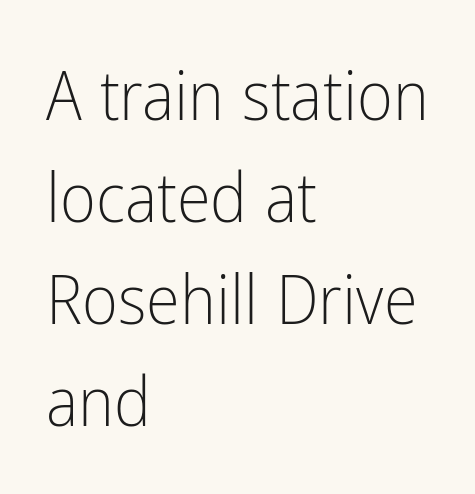
Q: Is the text bold? A: No.
Q: Is the text italic (slanted)? A: No, it is upright.
Q: Is the typeface a serif or a sans-serif typeface? A: Sans-serif.
Q: Is the text underlined? A: No.
Q: How is the paragraph aligned? A: Left-aligned.
Q: Is the spacing between letters normal or unusually wide? A: Normal.
Q: Is the spacing between lines tight, normal or loose? A: Normal.
Q: Width (condensed, normal, or wide)? A: Condensed.
Q: Stroke contrast? A: Low.
Q: x-height? A: Medium.
Q: Monospaced? A: No.
